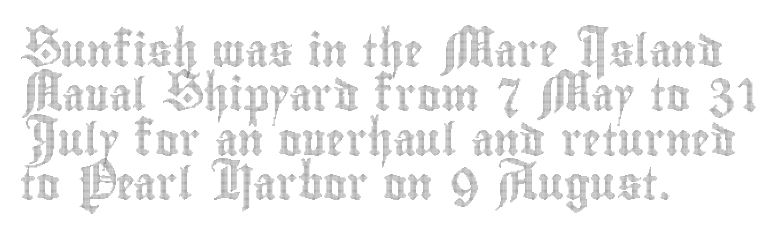
Here the glyphs are tracked normally, forming tight word shapes. This is roman type, the default non-slanted kind. A bare baseline throughout the passage. A normal amount of white space separates one row of letters from the next.
